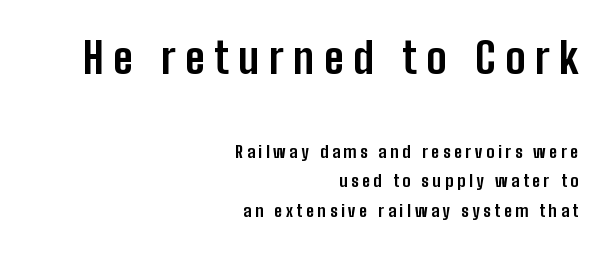
Q: Is the text bold? A: Yes.
Q: Is the text italic (slanted)? A: No, it is upright.
Q: Is the typeface a serif or a sans-serif typeface? A: Sans-serif.
Q: Is the text underlined? A: No.
Q: How is the paragraph aligned? A: Right-aligned.
Q: Is the spacing between letters normal or unusually wide? A: Unusually wide.
Q: Which block of text is set in a larger size, the first (top) or the second (bottom)? A: The first (top) one.
Q: Width (condensed, normal, or wide)? A: Condensed.
Q: Stroke contrast? A: Low.
Q: x-height? A: Medium.
Q: Monospaced? A: No.
